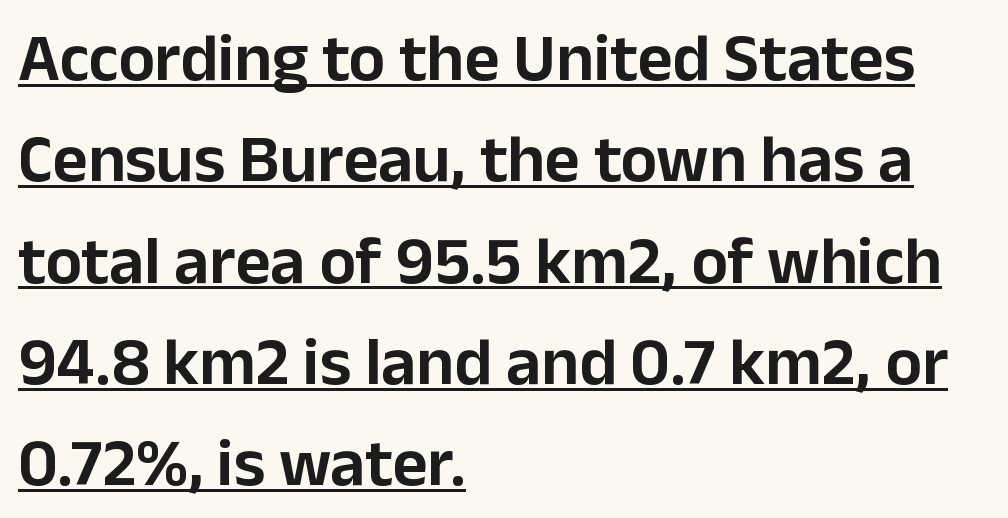
The image shows 68 px sans-serif type, upright; set left-aligned, normal line spacing (1.49x), normal letter spacing, underlined; low stroke contrast and a medium x-height.
